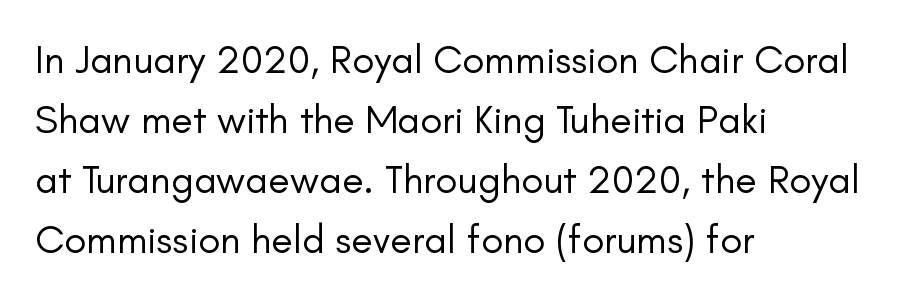
{"serif": "no", "italic": "no", "bold": "no", "weight": "regular", "width": "normal", "stroke_contrast": "low", "x_height": "small", "monospaced": "no", "underline": "no", "align": "left", "line_spacing": "normal", "line_spacing_ratio": 1.5, "letter_spacing": "normal", "letter_spacing_em": 0.0, "glyph_px": 40}
